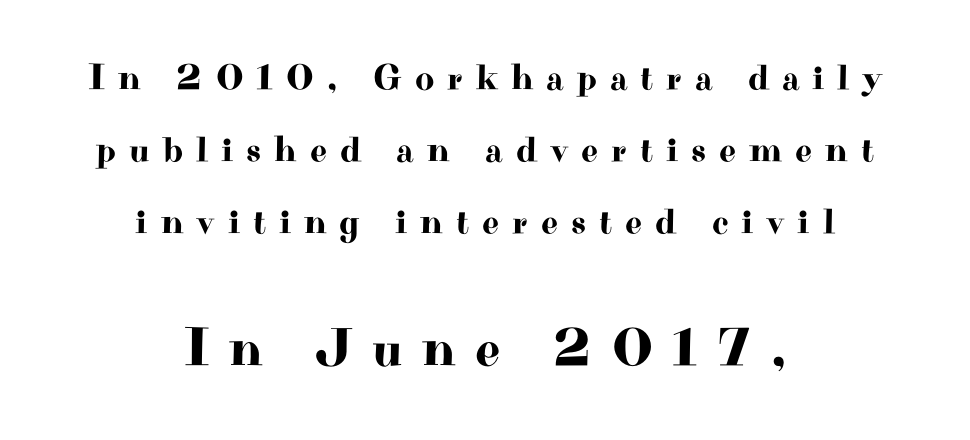
This is the regular roman posture of the typeface. Clear beneath every line of the passage. You get the small type first, then a jump to larger type. A student would call this center alignment; a typographer would say set centered. How would I describe the line gaps? Wide and relaxed.
